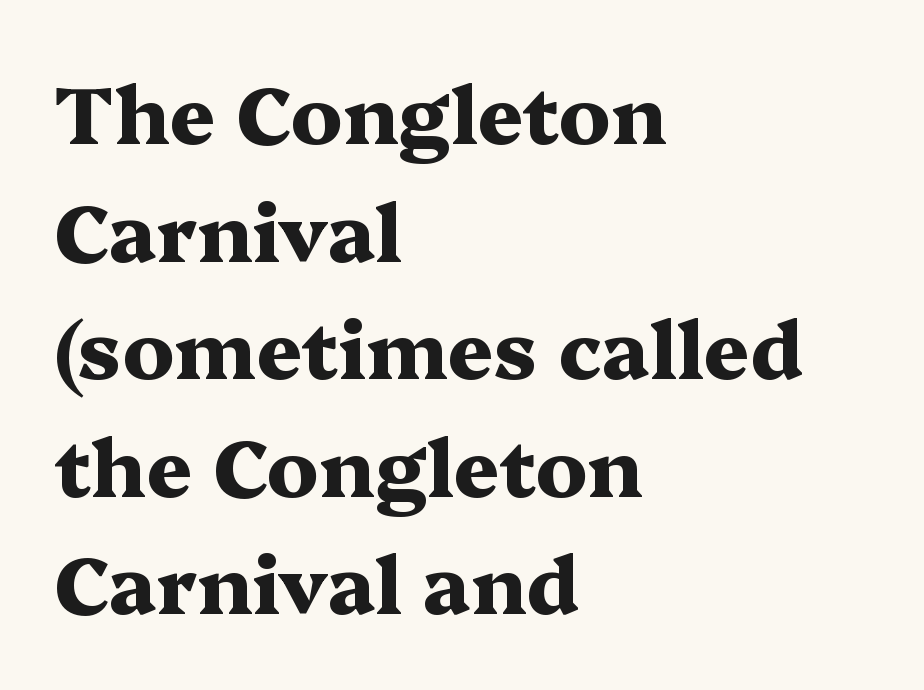
{"serif": "yes", "italic": "no", "bold": "yes", "weight": "heavy", "width": "wide", "stroke_contrast": "medium", "x_height": "medium", "monospaced": "no", "underline": "no", "align": "left", "line_spacing": "normal", "line_spacing_ratio": 1.47, "letter_spacing": "normal", "letter_spacing_em": 0.0, "glyph_px": 80}
